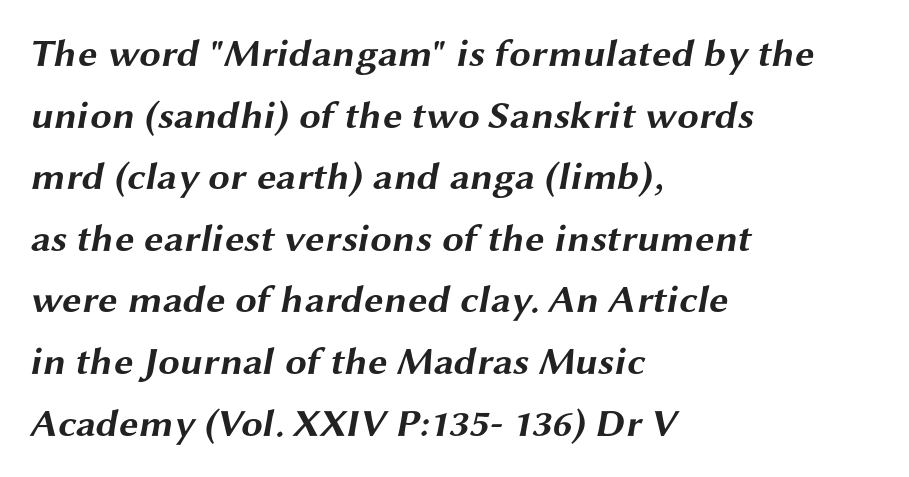
Any mark beneath the type? The region is blank. The passage shown is typed in a proportional face where columns would drift. The font family rendered here belongs to the sans-serif group. Teacher's note: observe the even left margin — that is flush-left alignment.
